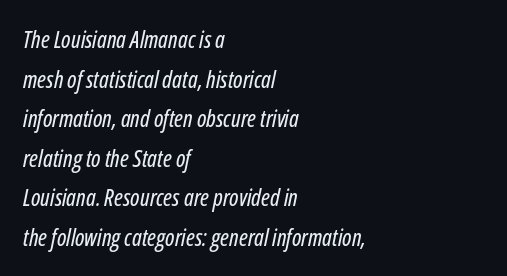
{"italic": "yes", "lean": "right", "slant_degrees": 12, "underline": "no", "align": "left", "line_spacing_ratio": 1.72, "letter_spacing": "normal", "letter_spacing_em": 0.0, "glyph_px": 23}
